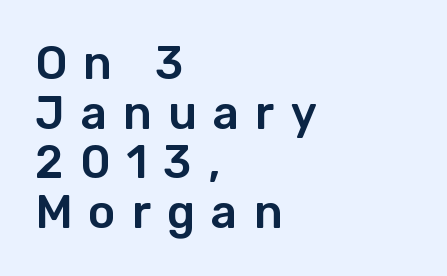
The image shows 46 px sans-serif type, upright; set left-aligned, tight line spacing (1.08x), unusually wide letter spacing (+0.35 em), not underlined; low stroke contrast and a medium x-height.
